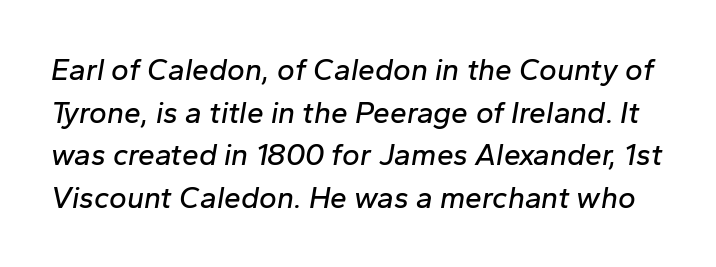
The image shows 30 px text type, italic (leaning right); set normal line spacing (1.42x), normal letter spacing, not underlined; low stroke contrast and a medium x-height.
